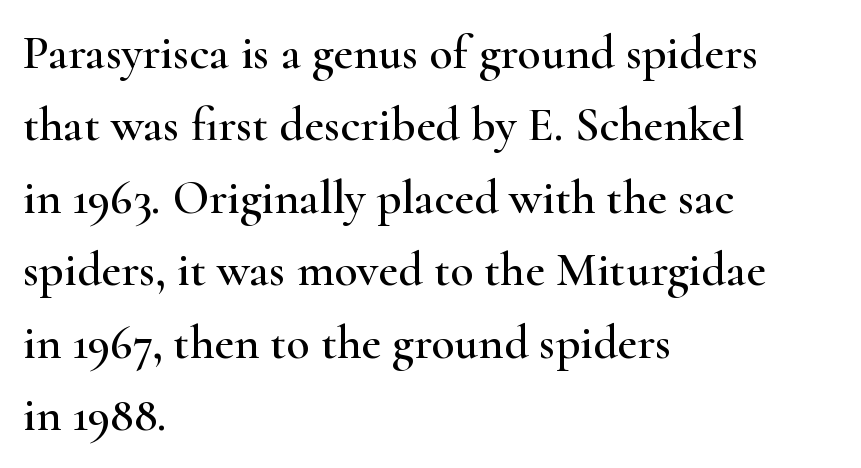
Q: Is the text italic (slanted)? A: No, it is upright.
Q: Is the typeface a serif or a sans-serif typeface? A: Serif.
Q: Is the text underlined? A: No.
Q: How is the paragraph aligned? A: Left-aligned.
Q: Is the spacing between letters normal or unusually wide? A: Normal.
Q: Is the spacing between lines tight, normal or loose? A: Normal.
Q: Width (condensed, normal, or wide)? A: Wide.
Q: Stroke contrast? A: High.
Q: x-height? A: Small.
Q: Monospaced? A: No.
